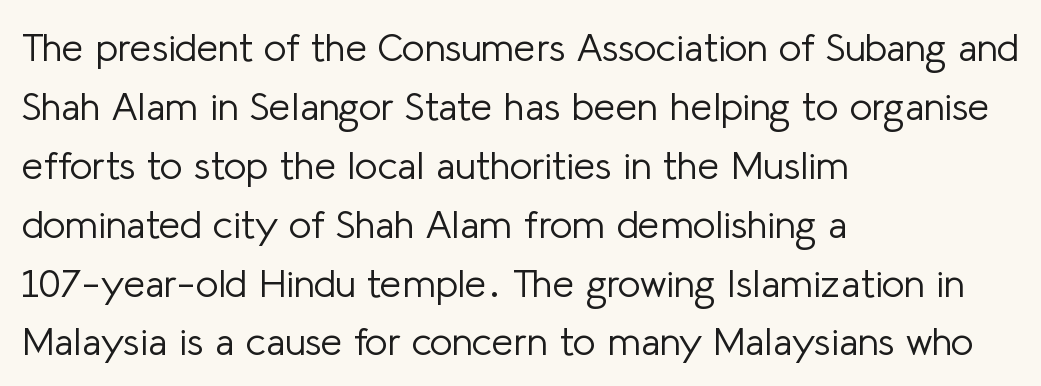
{"serif": "no", "italic": "no", "bold": "no", "weight": "light", "width": "normal", "stroke_contrast": "low", "x_height": "medium", "monospaced": "no", "underline": "no", "align": "left", "line_spacing": "normal", "line_spacing_ratio": 1.51, "letter_spacing": "normal", "letter_spacing_em": 0.0, "glyph_px": 39}
